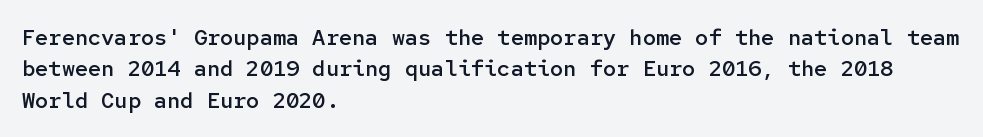
Q: Is the text bold? A: Semi-bold.
Q: Is the text italic (slanted)? A: No, it is upright.
Q: Is the text underlined? A: No.
Q: How is the paragraph aligned? A: Left-aligned.
Q: Is the spacing between letters normal or unusually wide? A: Normal.
Q: Is the spacing between lines tight, normal or loose? A: Normal.
